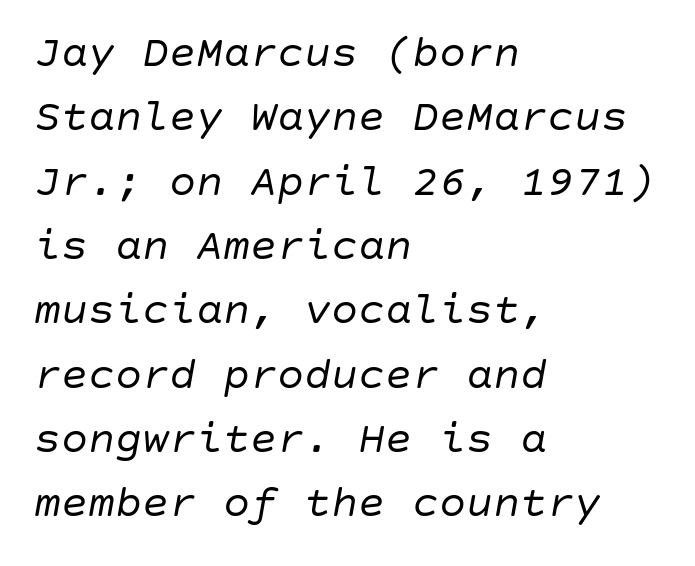
The glyphs are unaccompanied by any horizontal stroke below them. Letter spacing: default. The text carries the slant typical of an italic or oblique font. Horizontally, the lines are justified to the leading edge only. Reading down the column, the eye jumps a familiar distance to each next line. Heaviness? Minimal to ordinary, like unemphasized prose.
